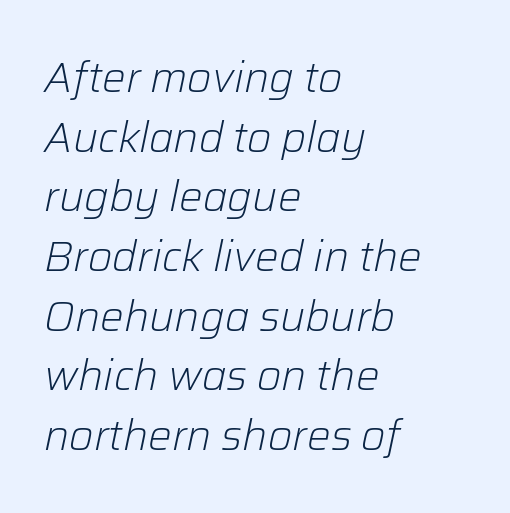
The image shows 42 px light type, italic (leaning right); set left-aligned, normal line spacing (1.42x), normal letter spacing, not underlined; low stroke contrast and a medium x-height.
